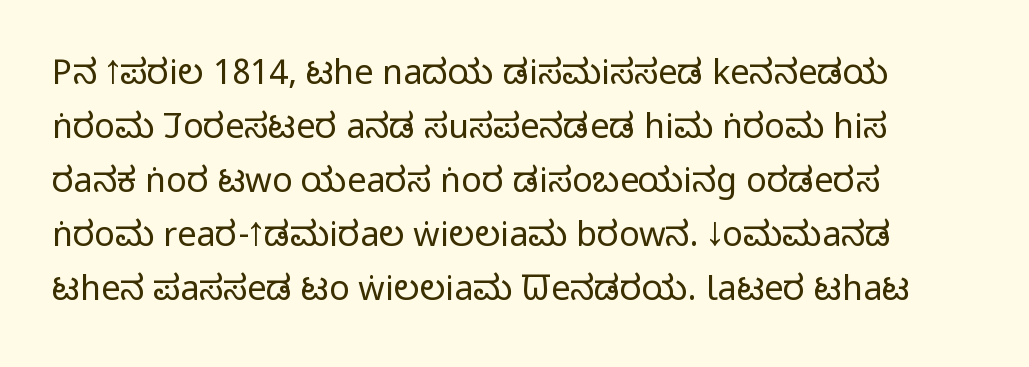
{"serif": "no", "italic": "no", "bold": "no", "weight": "regular", "width": "condensed", "stroke_contrast": "low", "x_height": "large", "monospaced": "no", "underline": "no", "align": "left", "line_spacing": "normal", "line_spacing_ratio": 1.59, "letter_spacing": "normal", "letter_spacing_em": 0.0, "glyph_px": 34}
